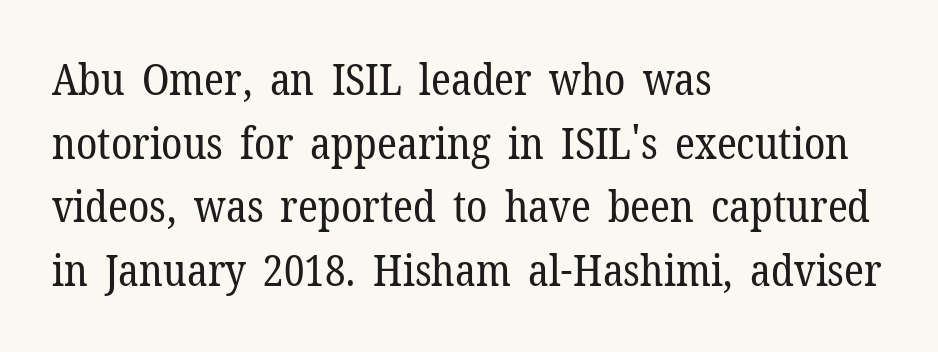
The image shows 43 px regular-weight serif type, upright; set left-aligned, normal line spacing (1.48x), normal letter spacing, not underlined; low stroke contrast and a medium x-height.
